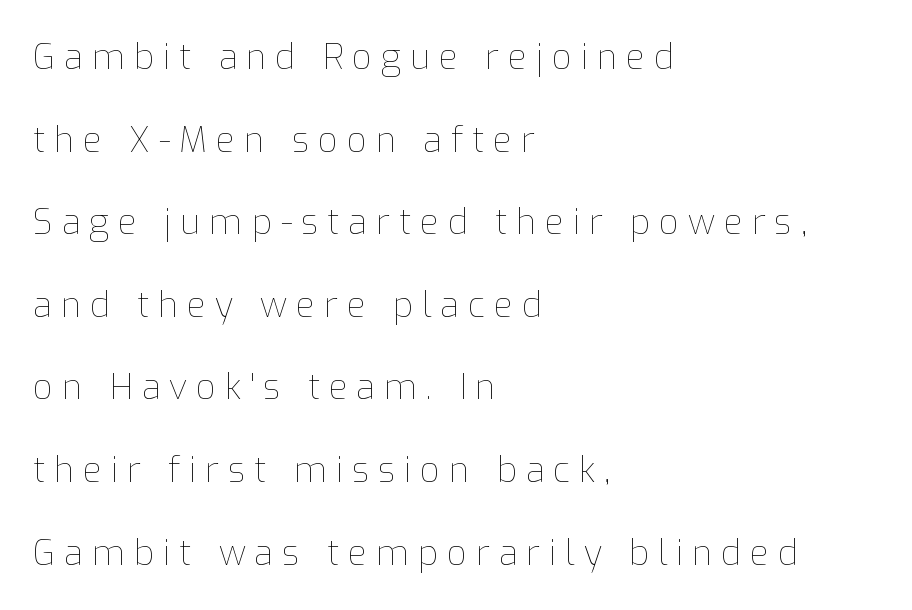
Q: Is the text bold? A: No.
Q: Is the text italic (slanted)? A: No, it is upright.
Q: Is the text underlined? A: No.
Q: How is the paragraph aligned? A: Left-aligned.
Q: Is the spacing between letters normal or unusually wide? A: Unusually wide.
Q: Is the spacing between lines tight, normal or loose? A: Loose.
Q: Width (condensed, normal, or wide)? A: Normal.
Q: Stroke contrast? A: Low.
Q: x-height? A: Medium.
Q: Monospaced? A: No.
